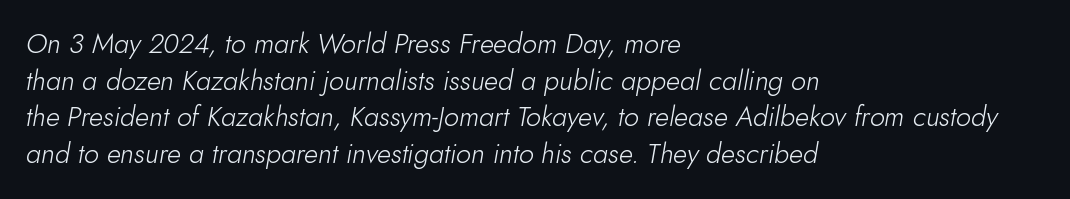
Q: Is the text bold? A: No.
Q: Is the text italic (slanted)? A: Yes, it leans right by about 10 degrees.
Q: Is the text underlined? A: No.
Q: How is the paragraph aligned? A: Left-aligned.
Q: Is the spacing between letters normal or unusually wide? A: Normal.
Q: Is the spacing between lines tight, normal or loose? A: Normal.
